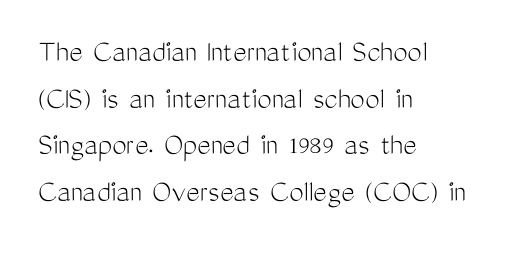
{"serif": "no", "italic": "no", "bold": "no", "weight": "light", "width": "condensed", "stroke_contrast": "medium", "x_height": "medium", "monospaced": "no", "underline": "no", "align": "left", "line_spacing": "normal", "line_spacing_ratio": 1.46, "letter_spacing": "normal", "letter_spacing_em": 0.0, "glyph_px": 32}
